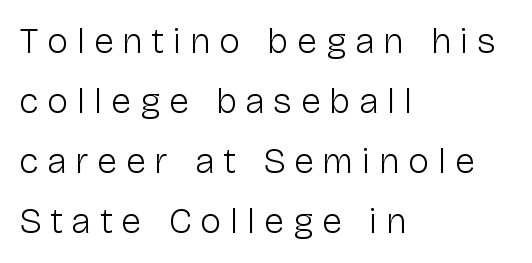
Regular leading. Here the designer chose a conventional face with non-uniform glyph widths. Ordinary non-slanted type is in use. On a weight scale, this lands at 450 or below. This rendering employs a face without finishing strokes, i.e., a sans-serif.
